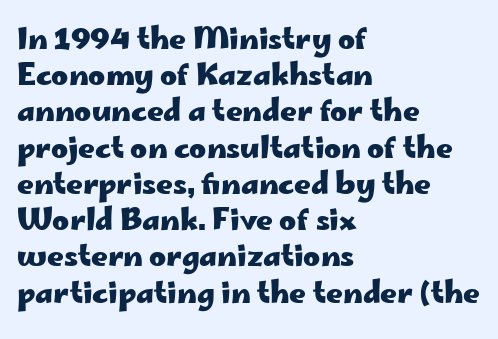
The image shows 29 px heavy, wide sans-serif type, upright; set left-aligned, normal line spacing (1.25x), normal letter spacing, not underlined; low stroke contrast and a small x-height.
